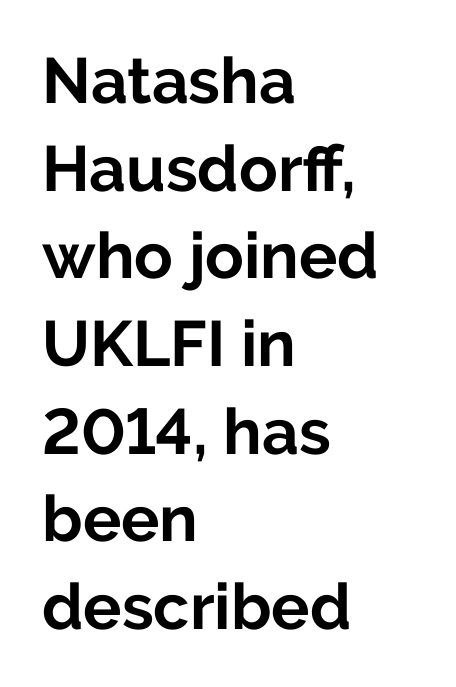
Q: Is the text bold? A: Yes.
Q: Is the text italic (slanted)? A: No, it is upright.
Q: Is the typeface a serif or a sans-serif typeface? A: Sans-serif.
Q: Is the text underlined? A: No.
Q: How is the paragraph aligned? A: Left-aligned.
Q: Is the spacing between letters normal or unusually wide? A: Normal.
Q: Is the spacing between lines tight, normal or loose? A: Normal.
Q: Width (condensed, normal, or wide)? A: Normal.
Q: Stroke contrast? A: Low.
Q: x-height? A: Medium.
Q: Monospaced? A: No.
